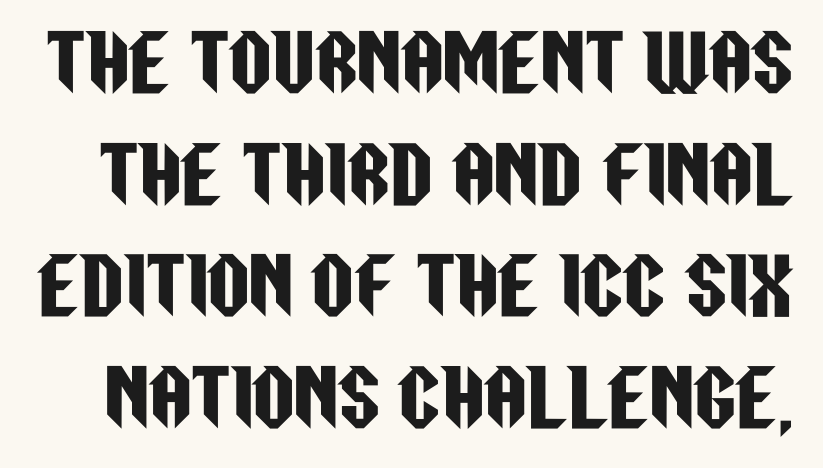
Q: Is the text italic (slanted)? A: No, it is upright.
Q: Is the typeface a serif or a sans-serif typeface? A: Sans-serif.
Q: Is the text underlined? A: No.
Q: Is the spacing between letters normal or unusually wide? A: Normal.
Q: Is the spacing between lines tight, normal or loose? A: Normal.
Q: Width (condensed, normal, or wide)? A: Condensed.
Q: Stroke contrast? A: Low.
Q: x-height? A: Large.
Q: Monospaced? A: No.
